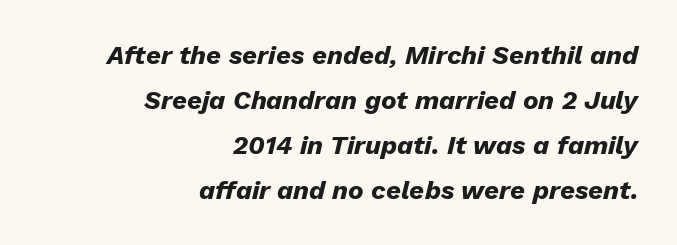
{"italic": "yes", "lean": "right", "slant_degrees": 13, "bold": "yes", "underline": "no", "align": "right", "line_spacing_ratio": 1.73, "letter_spacing": "normal", "letter_spacing_em": 0.0, "glyph_px": 26}
